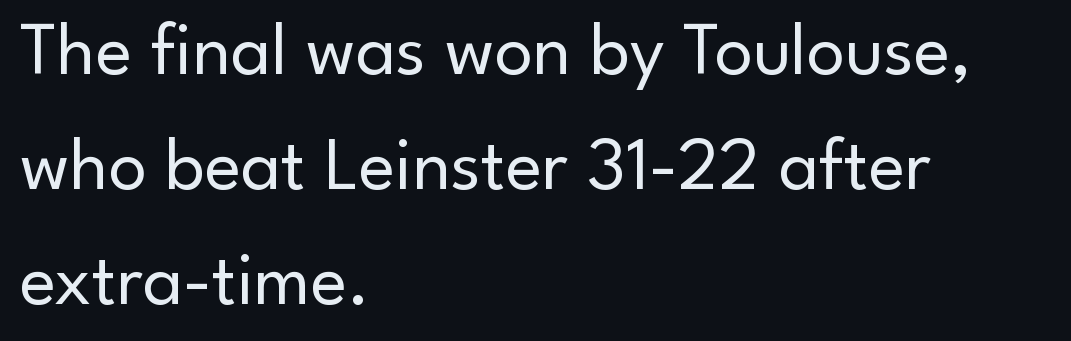
The image shows 76 px regular-weight sans-serif type, upright; set left-aligned, normal line spacing (1.51x), normal letter spacing, not underlined; low stroke contrast and a small x-height.
